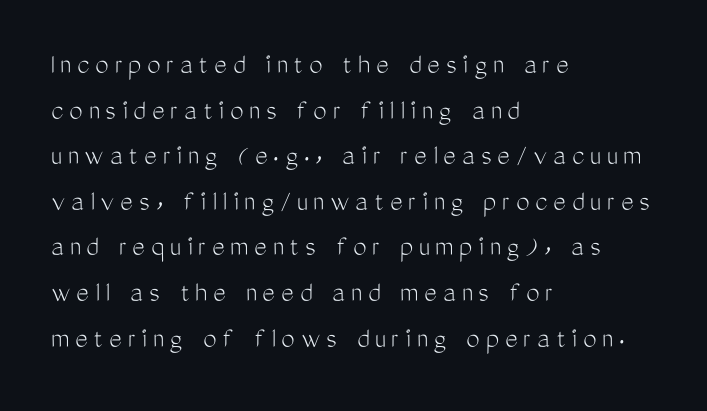
The designer left line spacing at the default. The passage shown is typed in a proportional face where columns would drift. Observe the wide spacing: letters keep a clear distance from each other. Which margin do the lines hug? The left one — the right edge is uneven. Designer's note — italics off, roman on. Note: no serifs on the glyphs.
